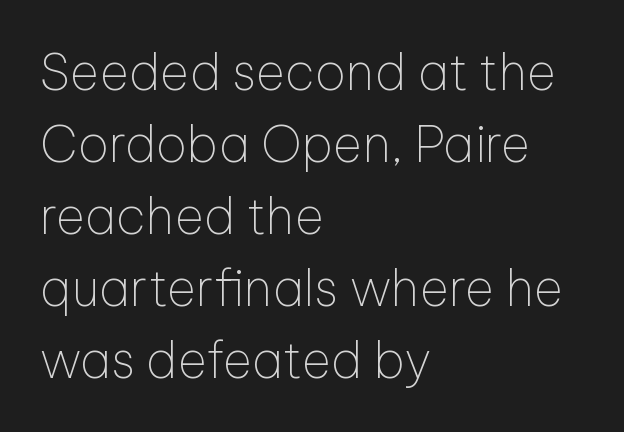
Q: Is the text bold? A: No.
Q: Is the text italic (slanted)? A: No, it is upright.
Q: Is the typeface a serif or a sans-serif typeface? A: Sans-serif.
Q: Is the text underlined? A: No.
Q: How is the paragraph aligned? A: Left-aligned.
Q: Is the spacing between letters normal or unusually wide? A: Normal.
Q: Is the spacing between lines tight, normal or loose? A: Normal.
Q: Width (condensed, normal, or wide)? A: Normal.
Q: Stroke contrast? A: Low.
Q: x-height? A: Medium.
Q: Monospaced? A: No.
